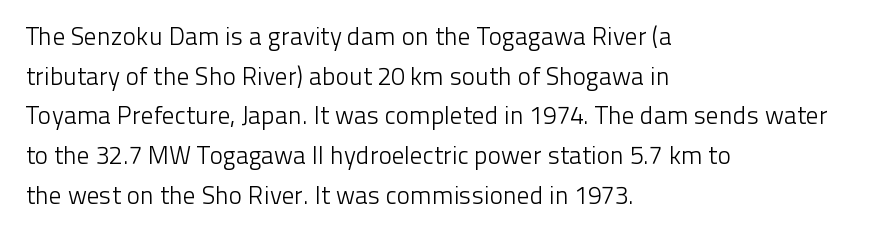
{"italic": "no", "bold": "no", "underline": "no", "align": "left", "line_spacing": "normal", "line_spacing_ratio": 1.59, "letter_spacing": "normal", "letter_spacing_em": 0.0, "glyph_px": 25}
